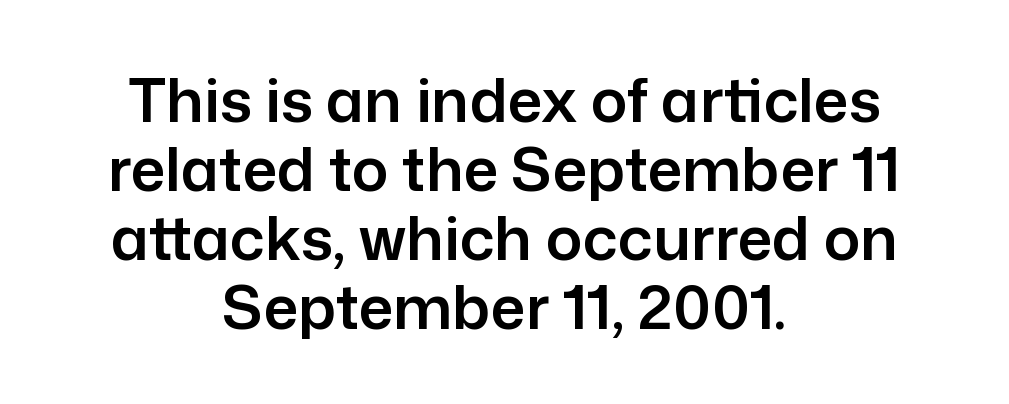
Q: Is the text italic (slanted)? A: No, it is upright.
Q: Is the typeface a serif or a sans-serif typeface? A: Sans-serif.
Q: Is the text underlined? A: No.
Q: How is the paragraph aligned? A: Centered.
Q: Is the spacing between letters normal or unusually wide? A: Normal.
Q: Is the spacing between lines tight, normal or loose? A: Tight.
Q: Width (condensed, normal, or wide)? A: Normal.
Q: Stroke contrast? A: Low.
Q: x-height? A: Medium.
Q: Monospaced? A: No.
